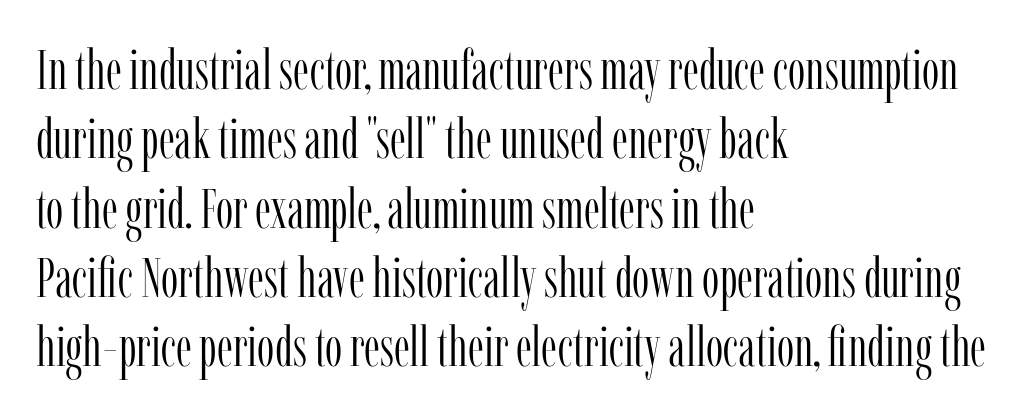
{"serif": "yes", "italic": "no", "bold": "no", "weight": "light", "width": "condensed", "stroke_contrast": "low", "x_height": "medium", "monospaced": "no", "underline": "no", "align": "left", "line_spacing": "normal", "line_spacing_ratio": 1.26, "letter_spacing": "normal", "letter_spacing_em": 0.0, "glyph_px": 55}
